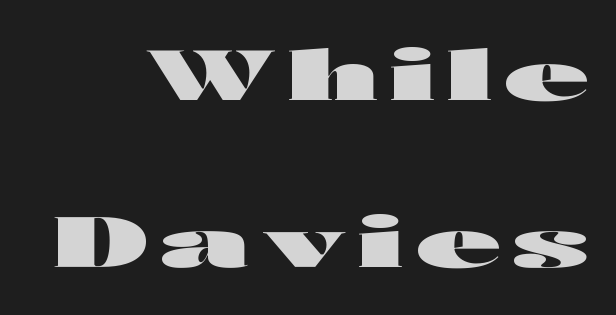
Q: Is the text bold? A: Yes.
Q: Is the text italic (slanted)? A: No, it is upright.
Q: Is the typeface a serif or a sans-serif typeface? A: Sans-serif.
Q: Is the text underlined? A: No.
Q: How is the paragraph aligned? A: Right-aligned.
Q: Is the spacing between lines tight, normal or loose? A: Loose.
Q: Width (condensed, normal, or wide)? A: Wide.
Q: Stroke contrast? A: High.
Q: x-height? A: Medium.
Q: Monospaced? A: No.
